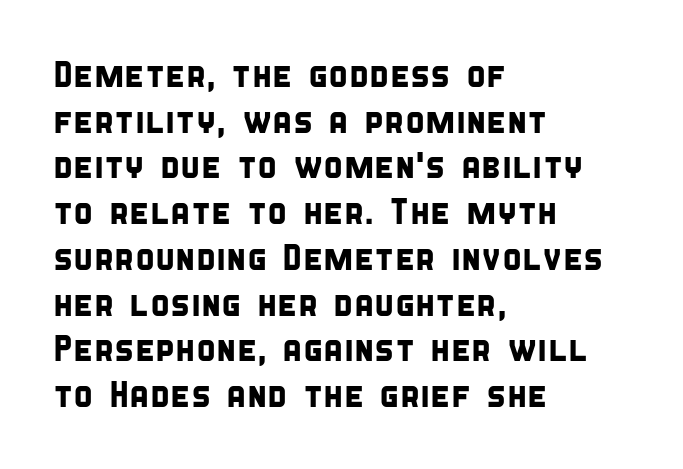
{"serif": "no", "width": "condensed", "stroke_contrast": "low", "x_height": "large", "monospaced": "no", "underline": "no", "align": "left", "line_spacing": "normal", "line_spacing_ratio": 1.27, "letter_spacing": "normal", "letter_spacing_em": 0.0, "glyph_px": 36}
